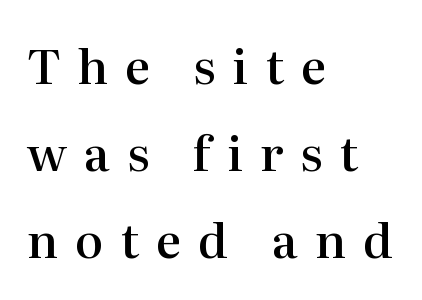
{"serif": "yes", "italic": "no", "bold": "semi", "weight": "semibold", "width": "normal", "stroke_contrast": "high", "x_height": "medium", "monospaced": "no", "underline": "no", "align": "left", "line_spacing_ratio": 1.81, "letter_spacing": "wide", "letter_spacing_em": 0.35, "glyph_px": 48}
